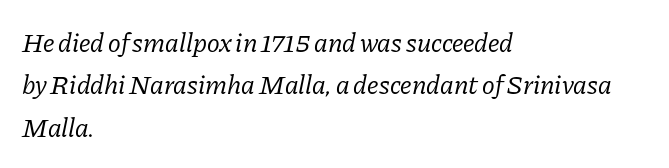
{"italic": "yes", "lean": "right", "slant_degrees": 11, "bold": "no", "underline": "no", "align": "left", "line_spacing": "normal", "line_spacing_ratio": 1.57, "letter_spacing": "normal", "letter_spacing_em": 0.0, "glyph_px": 27}
